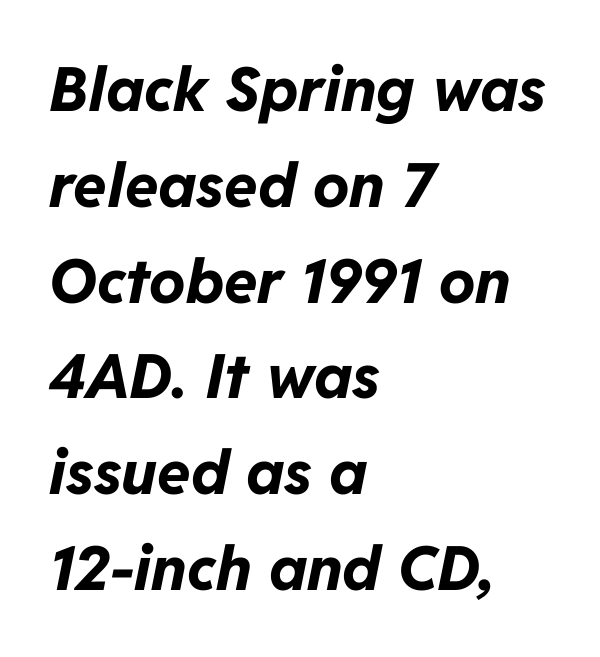
Compared with ordinary roman type, these characters are visibly tilted. Compared with typical paragraphs, the rows here are spaced about the same. Do the characters align in a grid? No, the font is proportional. Strokes here are thick enough to call this a true bold.
